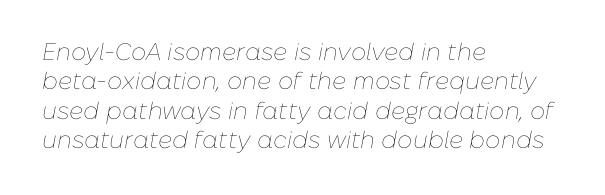
{"italic": "yes", "lean": "right", "slant_degrees": 10, "bold": "no", "underline": "no", "align": "left", "line_spacing_ratio": 1.22, "letter_spacing": "normal", "letter_spacing_em": 0.0, "glyph_px": 24}
